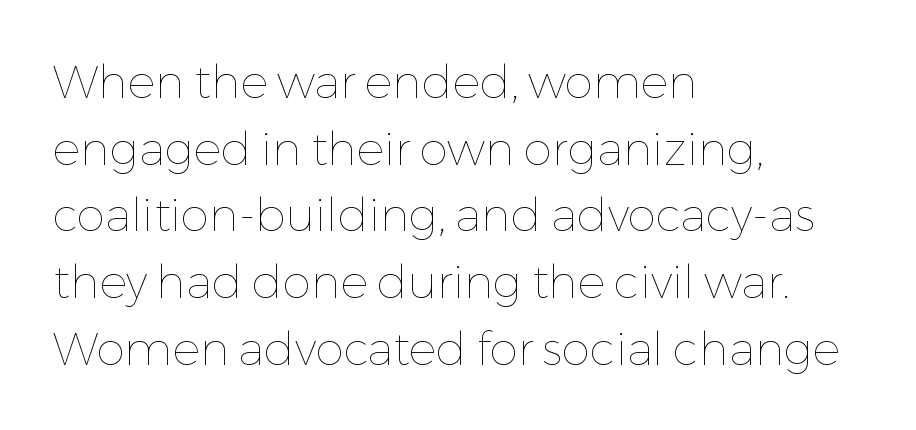
{"italic": "no", "bold": "no", "weight": "thin", "width": "normal", "stroke_contrast": "low", "x_height": "medium", "monospaced": "no", "underline": "no", "align": "left", "line_spacing": "normal", "line_spacing_ratio": 1.45, "letter_spacing": "normal", "letter_spacing_em": 0.0, "glyph_px": 46}
